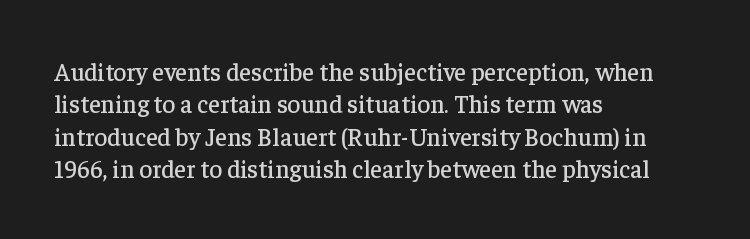
Is there much room between lines? A standard amount, neither cramped nor airy. The passage shown is not underscored anywhere. Visually the block forms a straight wall on the left and a jagged coastline on the right. The lettering holds an erect, upright posture throughout. This rendering leaves character spacing at its baseline value.
